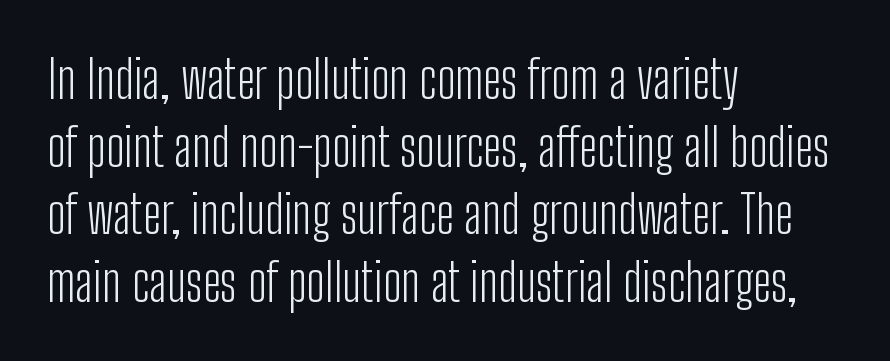
The image shows 52 px light, condensed sans-serif type, upright; set left-aligned, normal line spacing (1.3x), normal letter spacing, not underlined; low stroke contrast and a medium x-height.
